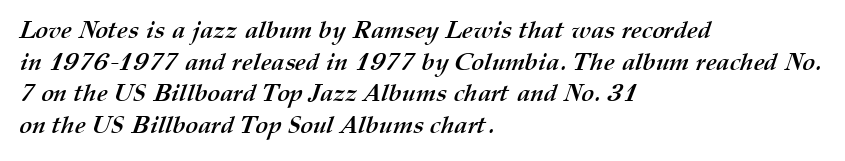
{"bold": "yes", "underline": "no", "align": "left", "line_spacing": "normal", "line_spacing_ratio": 1.32, "letter_spacing": "normal", "letter_spacing_em": 0.0, "glyph_px": 24}
